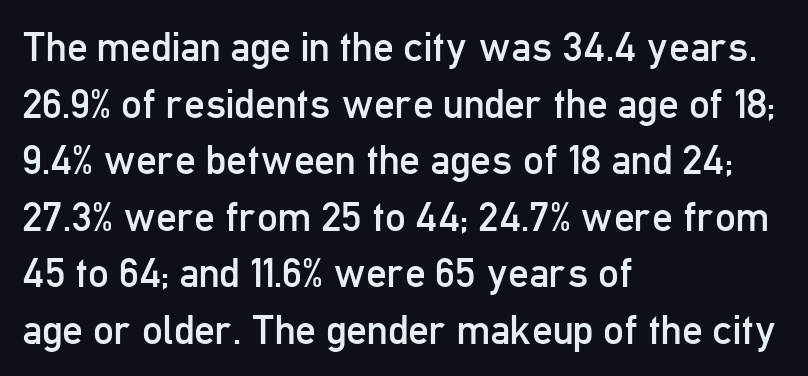
Q: Is the text bold? A: No.
Q: Is the text italic (slanted)? A: No, it is upright.
Q: Is the typeface a serif or a sans-serif typeface? A: Sans-serif.
Q: Is the text underlined? A: No.
Q: How is the paragraph aligned? A: Left-aligned.
Q: Is the spacing between letters normal or unusually wide? A: Normal.
Q: Is the spacing between lines tight, normal or loose? A: Normal.
Q: Width (condensed, normal, or wide)? A: Condensed.
Q: Stroke contrast? A: Low.
Q: x-height? A: Medium.
Q: Monospaced? A: No.
